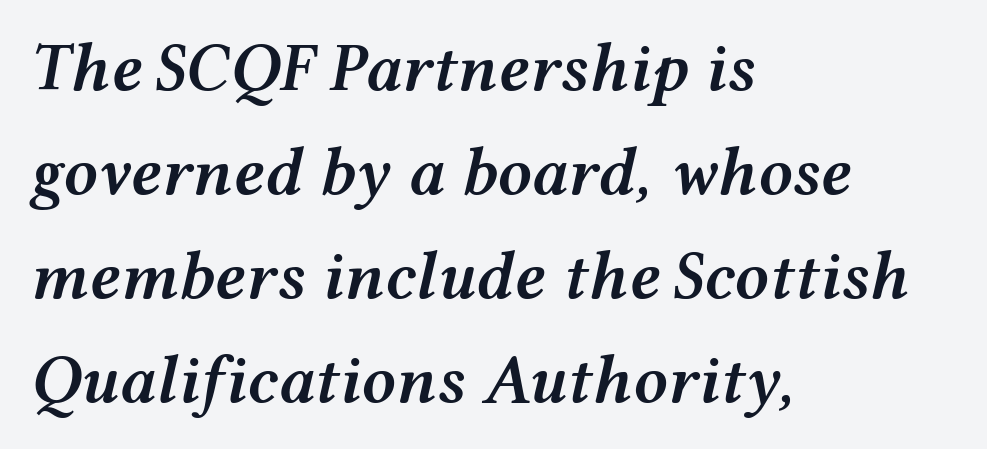
Between one letter and the next there's only the usual sliver of space. Where is the straight margin? On the left. How would I describe the line gaps? Plain and ordinary. Check under the words: just untouched page.
